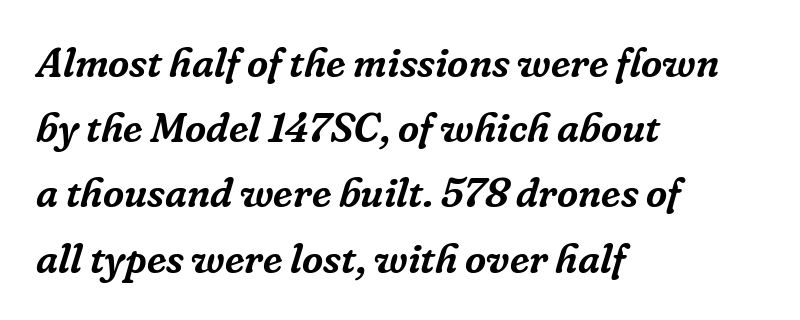
The image shows 41 px serif type, italic (leaning right); set left-aligned, normal line spacing (1.59x), normal letter spacing, not underlined; low stroke contrast and a medium x-height.
